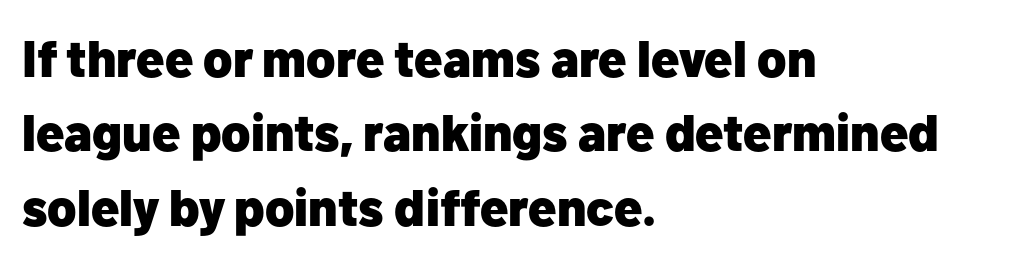
Q: Is the text bold? A: Yes.
Q: Is the text italic (slanted)? A: No, it is upright.
Q: Is the typeface a serif or a sans-serif typeface? A: Sans-serif.
Q: Is the text underlined? A: No.
Q: How is the paragraph aligned? A: Left-aligned.
Q: Is the spacing between letters normal or unusually wide? A: Normal.
Q: Is the spacing between lines tight, normal or loose? A: Normal.
Q: Width (condensed, normal, or wide)? A: Normal.
Q: Stroke contrast? A: Low.
Q: x-height? A: Medium.
Q: Monospaced? A: No.
